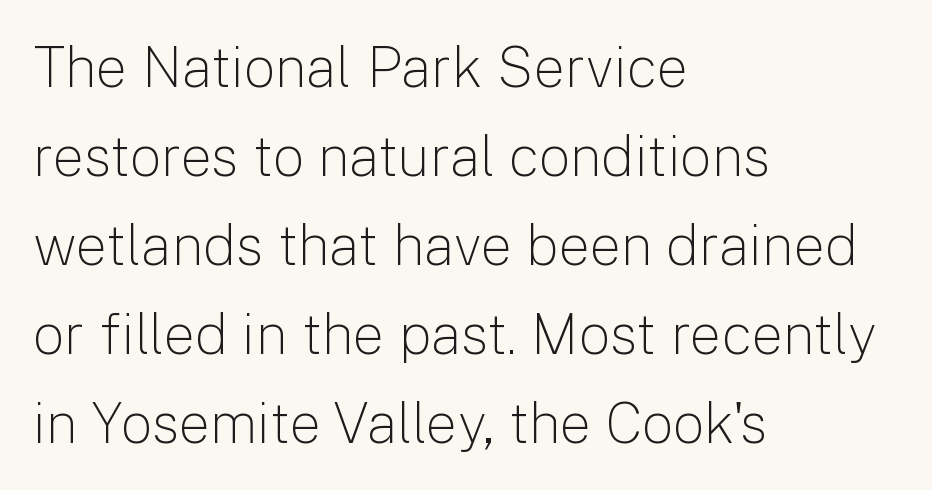
Quick note: interline space is typical. Stems and bowls with no extra thickness — not bold. What kind of face is this? One without serifs — a sans. Glyph-to-glyph distance matches everyday printed text. Horizontally, the lines are justified to the leading edge only. The zone under the glyphs is completely vacant.
